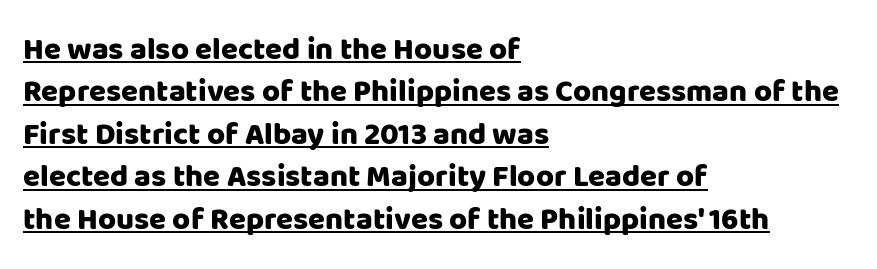
This rendering leaves character spacing at its baseline value. Every stem runs plumb, perpendicular to the baseline. Underlining? Definitely there. Varying glyph widths throughout — classic text-font behaviour. Unlike a traditional serif, this face leaves its strokes unadorned.
